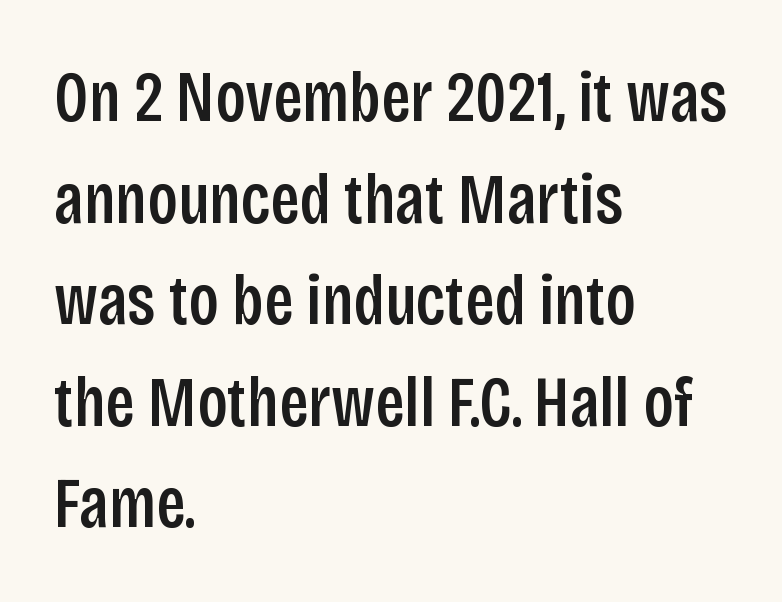
Q: Is the text italic (slanted)? A: No, it is upright.
Q: Is the typeface a serif or a sans-serif typeface? A: Sans-serif.
Q: Is the text underlined? A: No.
Q: How is the paragraph aligned? A: Left-aligned.
Q: Is the spacing between letters normal or unusually wide? A: Normal.
Q: Is the spacing between lines tight, normal or loose? A: Normal.
Q: Width (condensed, normal, or wide)? A: Condensed.
Q: Stroke contrast? A: Low.
Q: x-height? A: Large.
Q: Monospaced? A: No.
